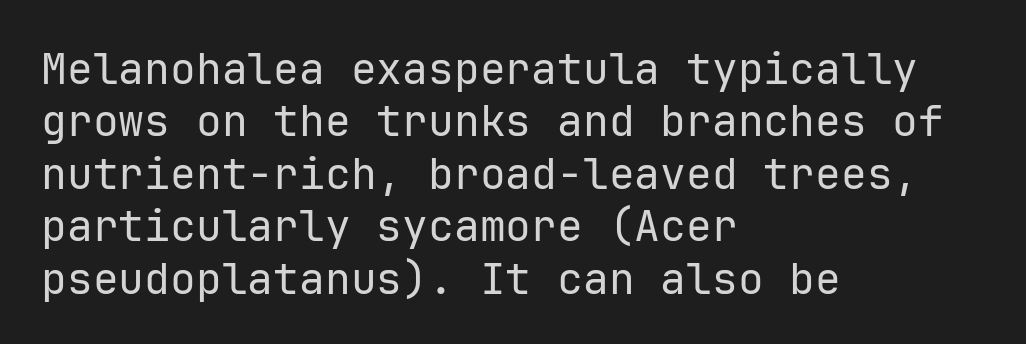
The image shows 43 px regular-weight sans-serif type, upright, monospaced; set left-aligned, line spacing 1.22x, normal letter spacing, not underlined; low stroke contrast and a medium x-height.
